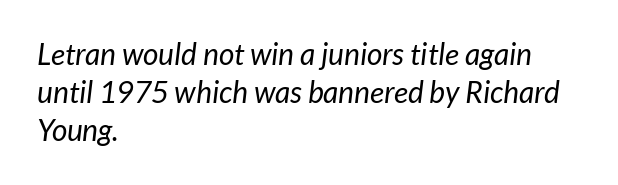
No extra ink here — the face is not bold. Glyph-to-glyph distance matches everyday printed text. Regarding serifs, this sample does without them. Words float on clear page, feet unadorned.
